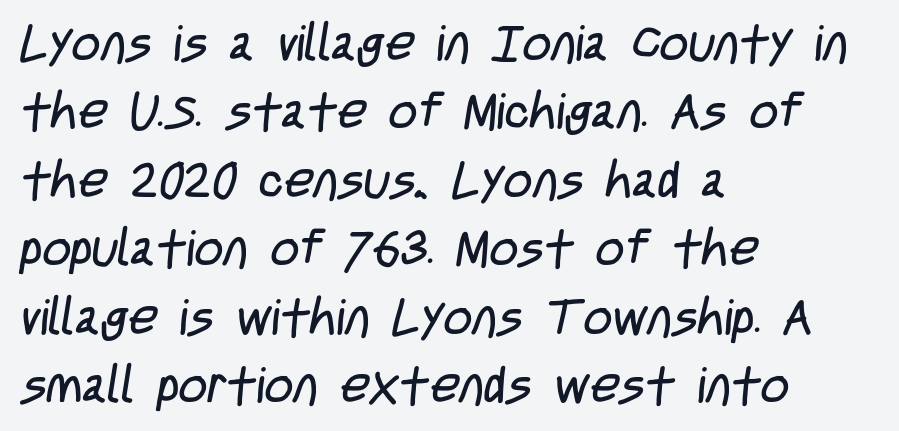
The image shows 50 px regular-weight, condensed sans-serif type; set left-aligned, normal line spacing (1.37x), normal letter spacing, not underlined; low stroke contrast and a large x-height.
